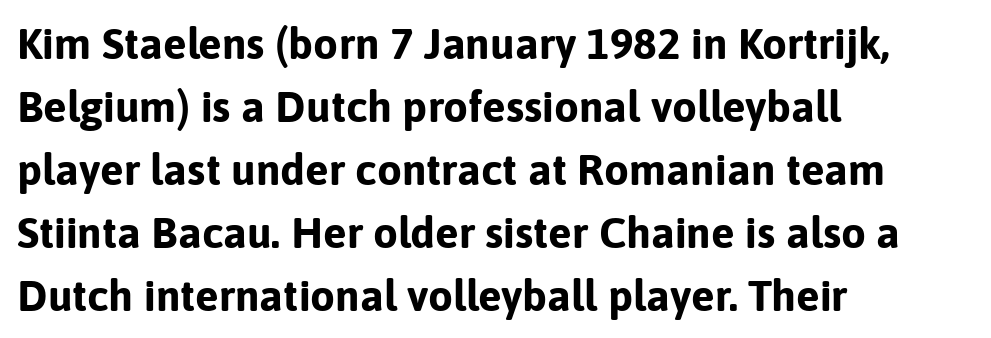
The image shows 44 px bold sans-serif type, upright; set left-aligned, normal line spacing (1.43x), normal letter spacing, not underlined; low stroke contrast and a medium x-height.
